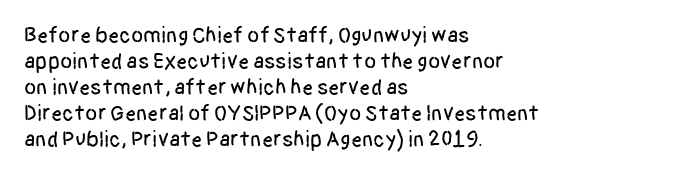
In CSS terms this would be text-align: left. Each row of text sits above clean, open space. Nobody touched the tracking dial on this one. The letters stand upright; this is a roman face.
